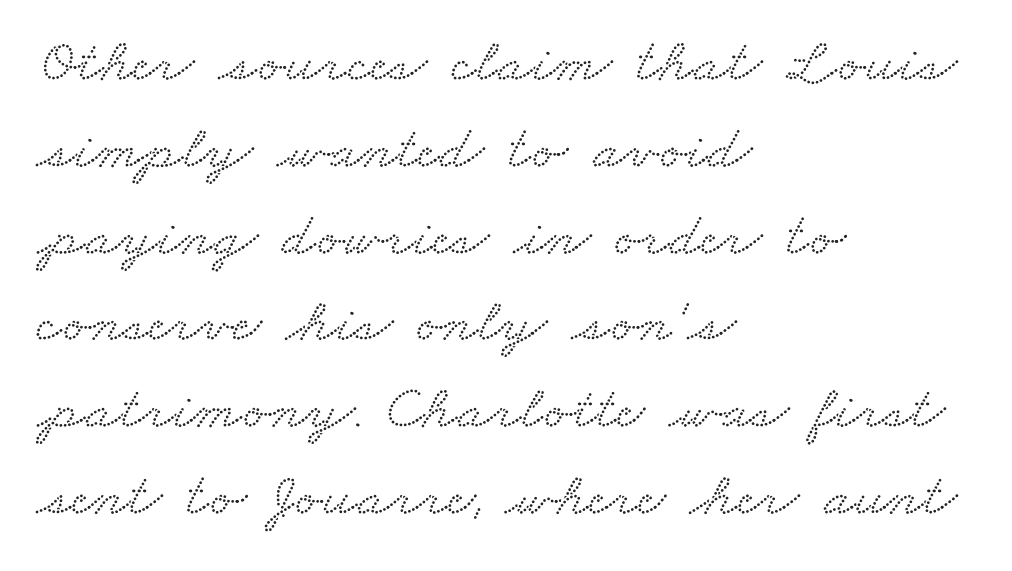
The image shows 62 px wide type; set left-aligned, normal line spacing (1.4x), normal letter spacing, not underlined; low stroke contrast and a small x-height.
